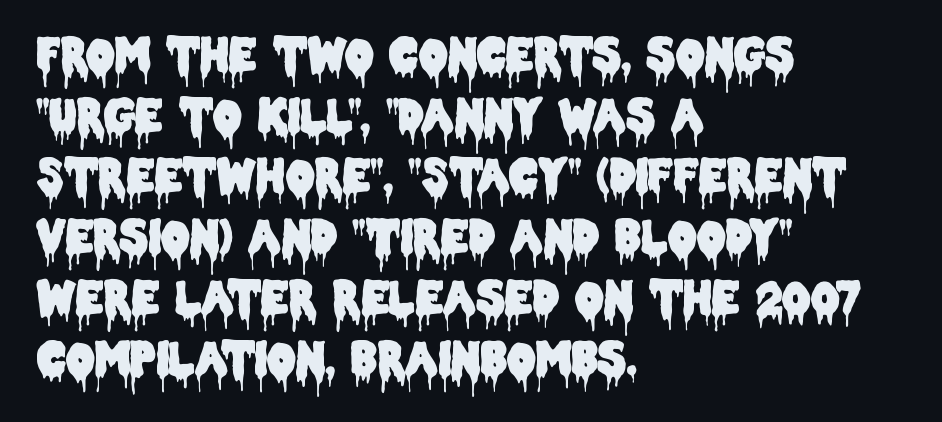
Q: Is the text italic (slanted)? A: No, it is upright.
Q: Is the typeface a serif or a sans-serif typeface? A: Sans-serif.
Q: Is the text underlined? A: No.
Q: How is the paragraph aligned? A: Left-aligned.
Q: Is the spacing between letters normal or unusually wide? A: Normal.
Q: Is the spacing between lines tight, normal or loose? A: Normal.
Q: Width (condensed, normal, or wide)? A: Condensed.
Q: Stroke contrast? A: Low.
Q: x-height? A: Large.
Q: Monospaced? A: No.
